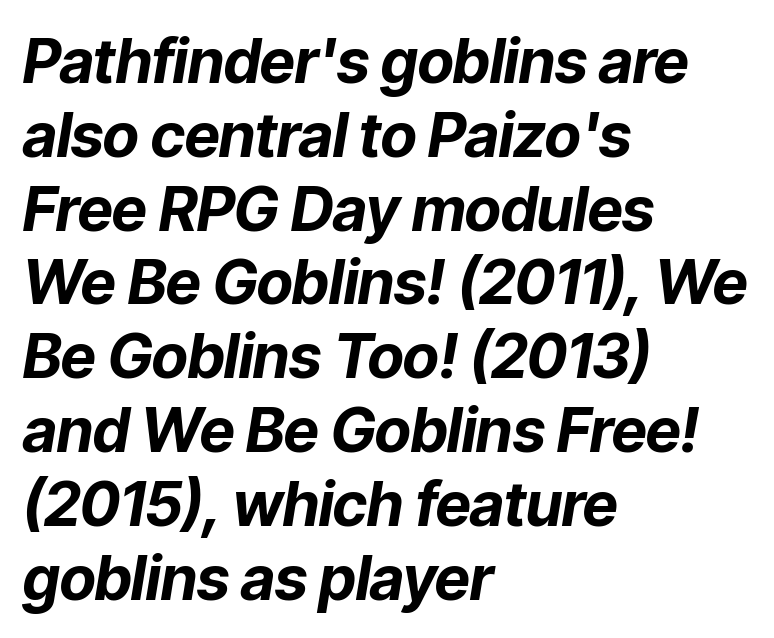
{"italic": "yes", "lean": "right", "slant_degrees": 9, "bold": "yes", "weight": "bold", "width": "normal", "stroke_contrast": "low", "x_height": "medium", "monospaced": "no", "underline": "no", "align": "left", "line_spacing_ratio": 1.21, "letter_spacing": "normal", "letter_spacing_em": 0.0, "glyph_px": 61}
